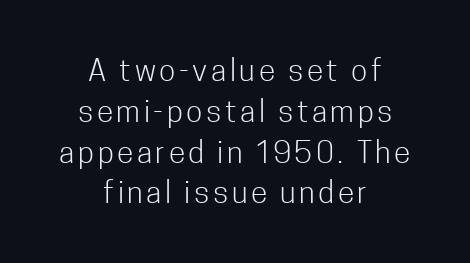
It's the straight-up-and-down kind of type. This sample is center-justified, so both line endings float freely. Each stroke keeps to a modest, everyday thickness or less. Stroke terminals: plain, sans-serif. Is this a fixed-width face? No — the glyphs have proportional, varying widths.
